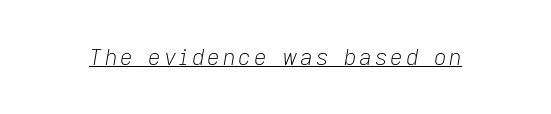
The cut favours lightness, reaching ordinary text weight at its darkest. Has an underline been added? It has. The face used here has a pronounced slope to its letters.
